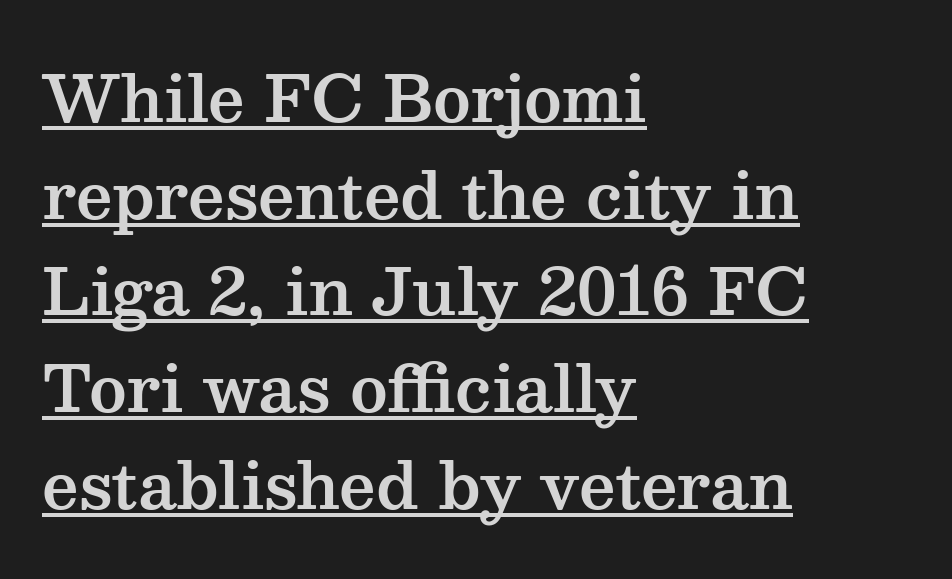
The image shows 64 px wide serif type, upright; set left-aligned, normal line spacing (1.51x), normal letter spacing, underlined; medium stroke contrast and a medium x-height.
